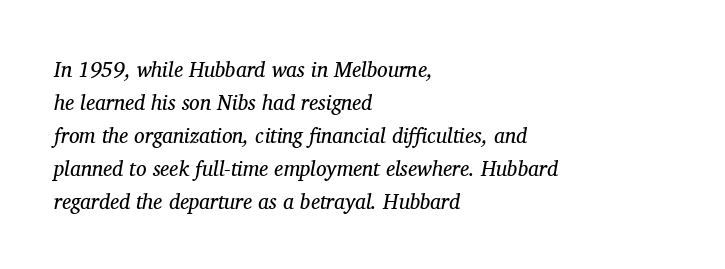
{"italic": "yes", "lean": "right", "slant_degrees": 11, "bold": "no", "underline": "no", "align": "left", "line_spacing": "normal", "line_spacing_ratio": 1.57, "letter_spacing": "normal", "letter_spacing_em": 0.0, "glyph_px": 21}
